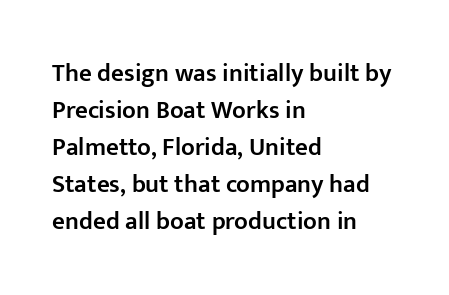
{"italic": "no", "bold": "semi", "underline": "no", "align": "left", "line_spacing": "normal", "line_spacing_ratio": 1.48, "letter_spacing": "normal", "letter_spacing_em": 0.0, "glyph_px": 25}
